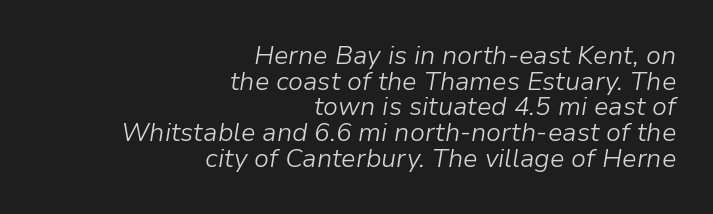
The space between consecutive lines is stingy. Caption: face not bold, strokes unweighted. Italic: yes, the glyphs are oblique. Short note: letters normally spaced.
